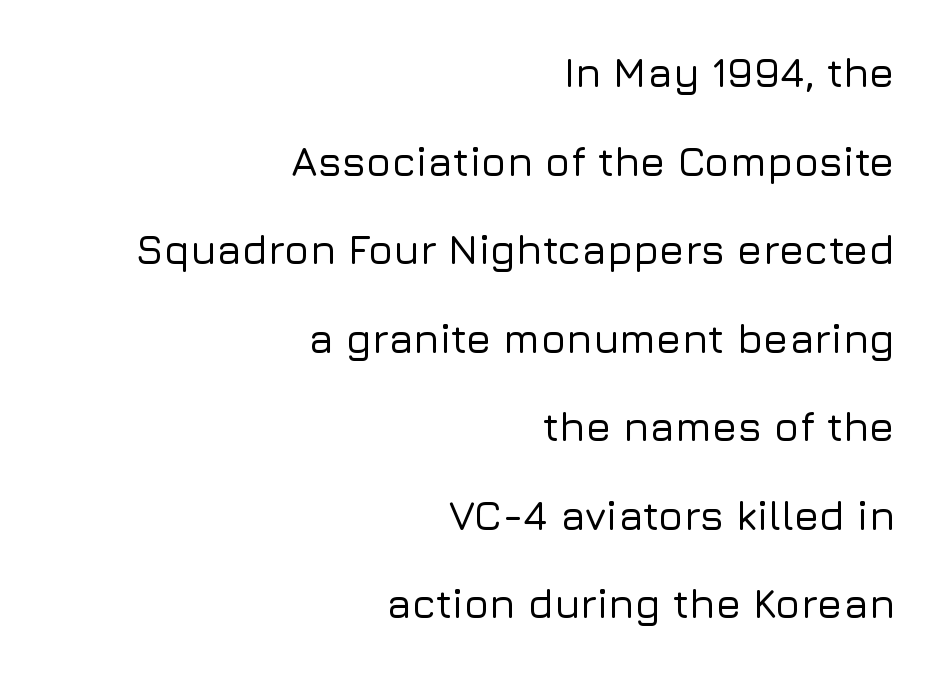
How are the letters spaced? Ordinarily, with no added tracking. A roman cut, with each character standing at attention. Does the type have serifs? No, each stem ends abruptly. A typesetter would call this leading open, well beyond the default. Note the varied advance widths — an 'i' is clearly narrower than an 'm'.
